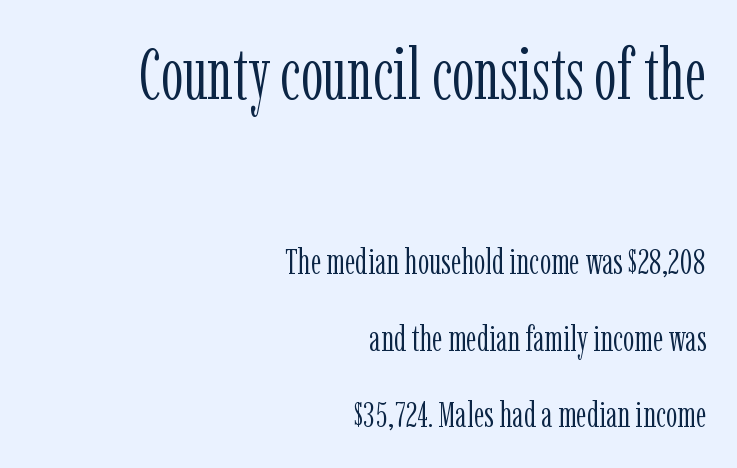
{"serif": "yes", "italic": "no", "bold": "no", "weight": "light", "width": "condensed", "stroke_contrast": "low", "x_height": "medium", "monospaced": "no", "underline": "no", "align": "right", "line_spacing": "loose", "line_spacing_ratio": 2.13, "letter_spacing": "normal", "letter_spacing_em": 0.0, "larger_block": "first", "size_ratio": 1.97, "glyph_px": 71}
